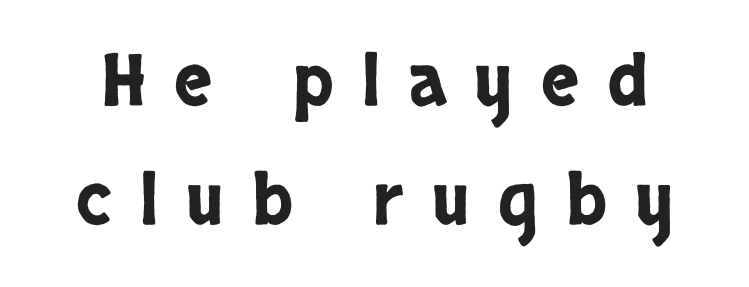
What kind of face is this? One without serifs — a sans. Glance below the letters and you will spot only blank space. The letterforms stand isolated, each surrounded by extra space. Here the designer chose a conventional face with non-uniform glyph widths. Italic: no, the glyphs are upright roman. Regular leading.
